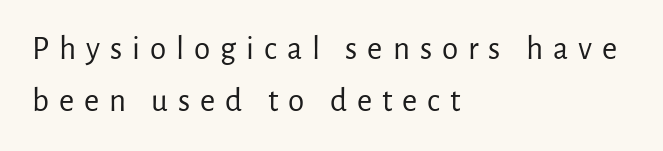
{"serif": "no", "italic": "no", "bold": "no", "weight": "regular", "width": "normal", "stroke_contrast": "low", "x_height": "medium", "monospaced": "no", "underline": "no", "align": "left", "line_spacing": "normal", "line_spacing_ratio": 1.58, "letter_spacing": "wide", "letter_spacing_em": 0.3, "glyph_px": 33}
